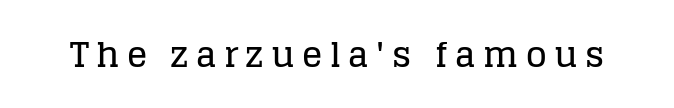
The image shows 34 px serif type, upright; set unusually wide letter spacing (+0.22 em), not underlined; low stroke contrast and a large x-height.
